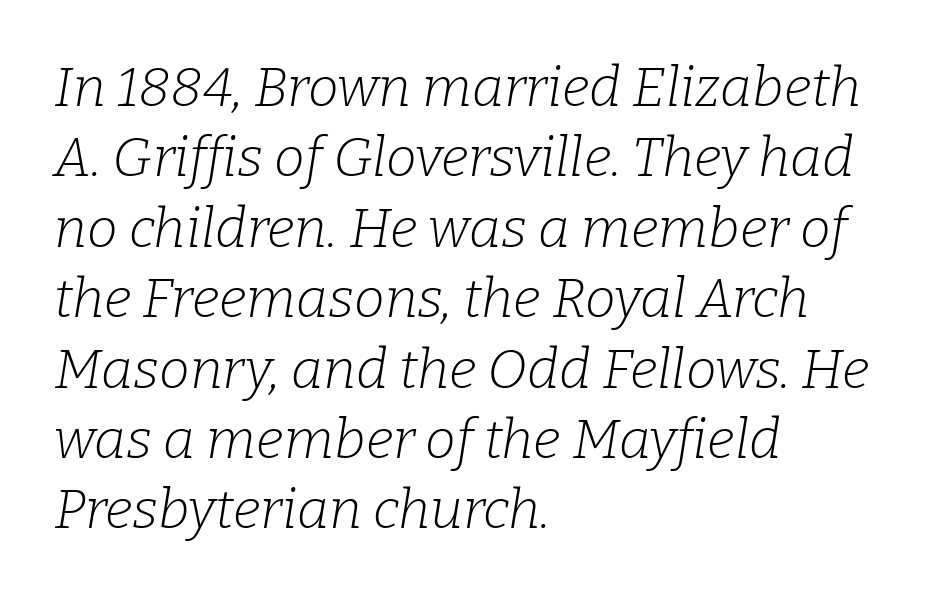
Vertically, the passage feels balanced, rows spaced as you'd expect. No word sits above an underline. If you drew a line through each stem, it would be angled. Every row of glyphs begins at an identical x-position on the left. This reads as an unemphasized weight, regular at the heaviest.
